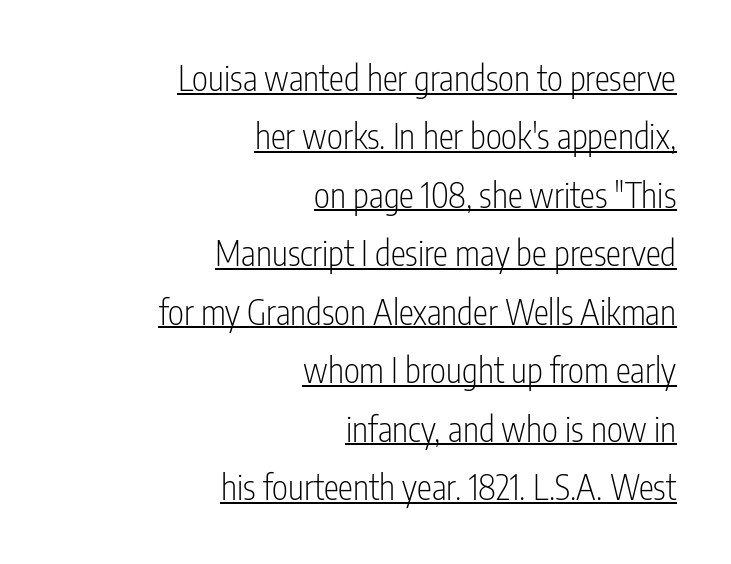
Horizontally, the lines are justified to the trailing edge only. In designer terms, the underline attribute is active on this setting. Here the glyphs are tracked normally, forming tight word shapes. This sample uses an upright cut, with every glyph sitting square on the baseline.
